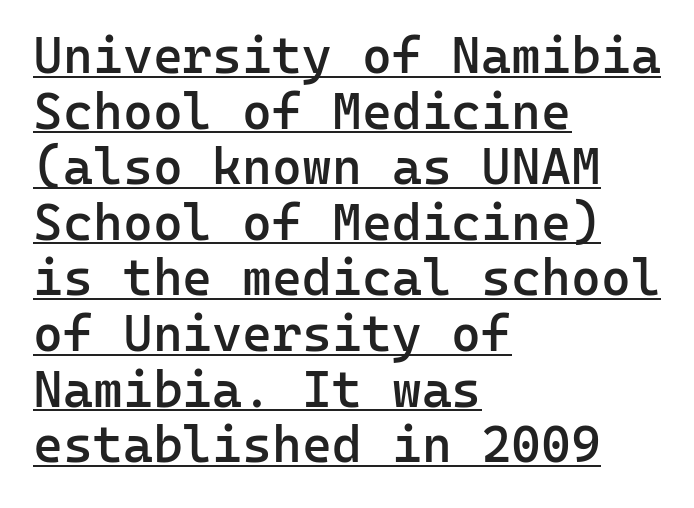
Q: Is the text bold? A: Semi-bold.
Q: Is the text italic (slanted)? A: No, it is upright.
Q: Is the typeface a serif or a sans-serif typeface? A: Sans-serif.
Q: Is the text underlined? A: Yes.
Q: How is the paragraph aligned? A: Left-aligned.
Q: Is the spacing between letters normal or unusually wide? A: Normal.
Q: Is the spacing between lines tight, normal or loose? A: Tight.
Q: Width (condensed, normal, or wide)? A: Normal.
Q: Stroke contrast? A: Low.
Q: x-height? A: Medium.
Q: Monospaced? A: Yes.
